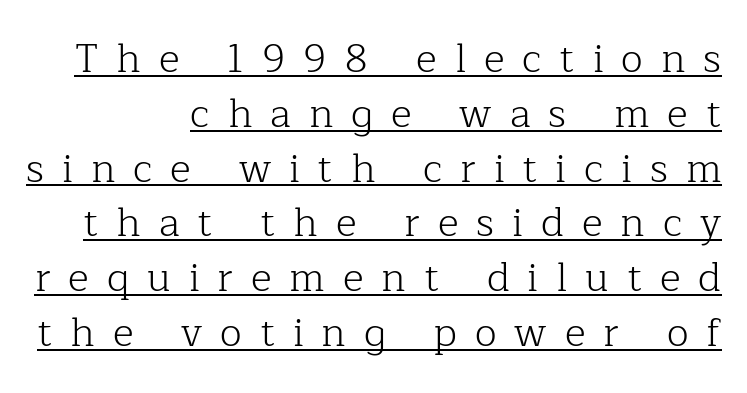
Q: Is the text bold? A: No.
Q: Is the text italic (slanted)? A: No, it is upright.
Q: Is the typeface a serif or a sans-serif typeface? A: Serif.
Q: Is the text underlined? A: Yes.
Q: How is the paragraph aligned? A: Right-aligned.
Q: Is the spacing between letters normal or unusually wide? A: Unusually wide.
Q: Is the spacing between lines tight, normal or loose? A: Normal.
Q: Width (condensed, normal, or wide)? A: Normal.
Q: Stroke contrast? A: Low.
Q: x-height? A: Medium.
Q: Monospaced? A: No.
